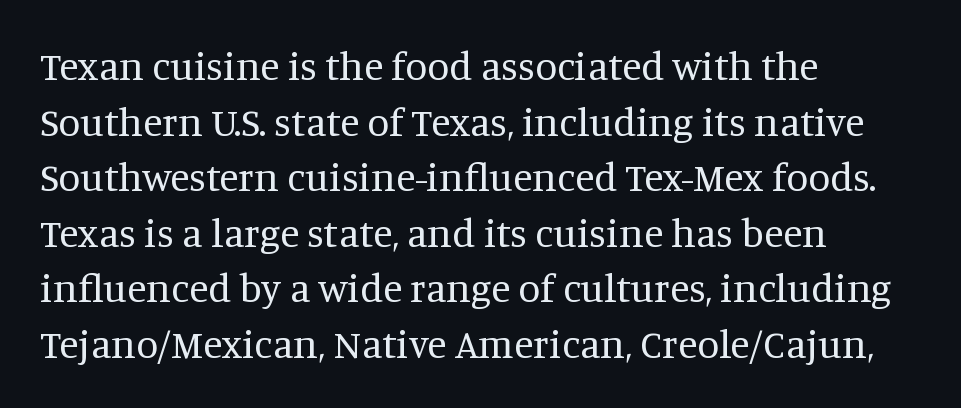
{"serif": "yes", "italic": "no", "bold": "no", "weight": "regular", "width": "normal", "stroke_contrast": "medium", "x_height": "large", "monospaced": "no", "underline": "no", "align": "left", "line_spacing": "normal", "line_spacing_ratio": 1.39, "letter_spacing": "normal", "letter_spacing_em": 0.0, "glyph_px": 40}
